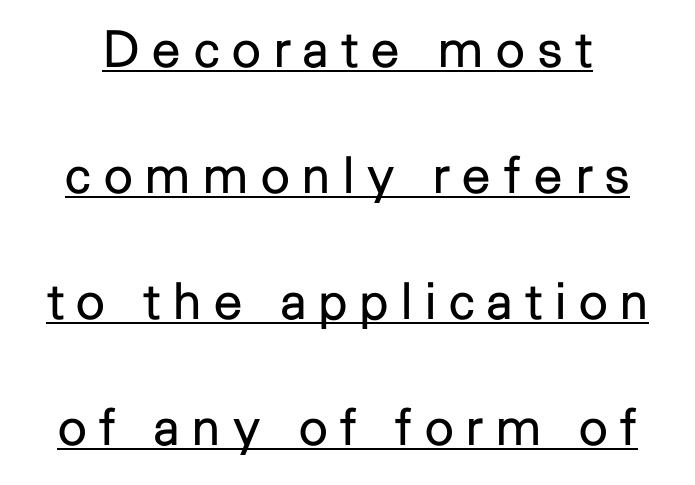
Compared with a typical body face, this is equally light or lighter still. Vertical spacing — loose. The letters stand straight up with perfectly vertical stems. Does the type have serifs? No, each stem ends abruptly. This sample has the flowing, uneven cadence of proportional lettering.
